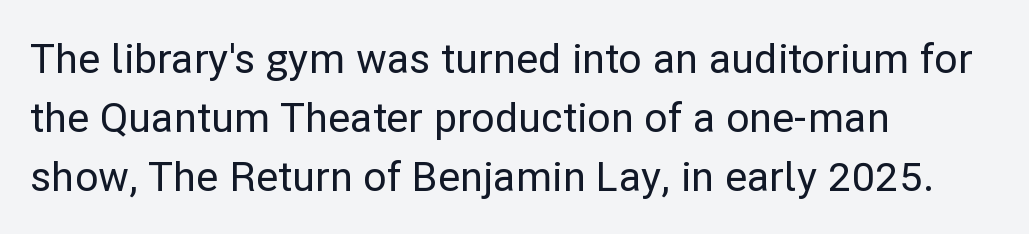
{"serif": "no", "italic": "no", "width": "normal", "stroke_contrast": "low", "x_height": "medium", "monospaced": "no", "underline": "no", "align": "left", "line_spacing": "normal", "line_spacing_ratio": 1.44, "letter_spacing": "normal", "letter_spacing_em": 0.0, "glyph_px": 41}
